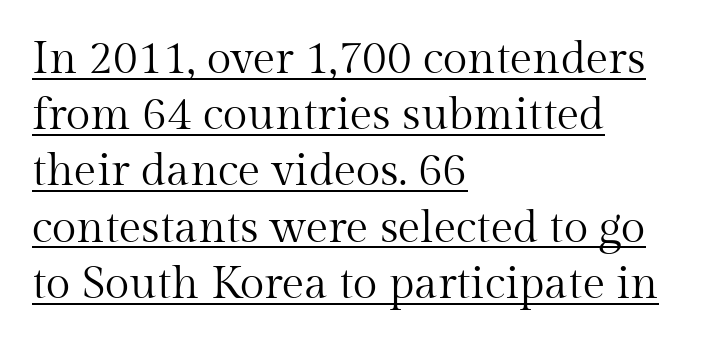
Stems and bowls with no extra thickness — not bold. Horizontal alignment here is leftward, the default for most running prose. Each new line begins a customary step beneath the previous one. The typesetter has applied underlining to the passage shown. Tracking value appears to be zero — textbook default spacing. The passage shown is typed in a proportional face where columns would drift.
